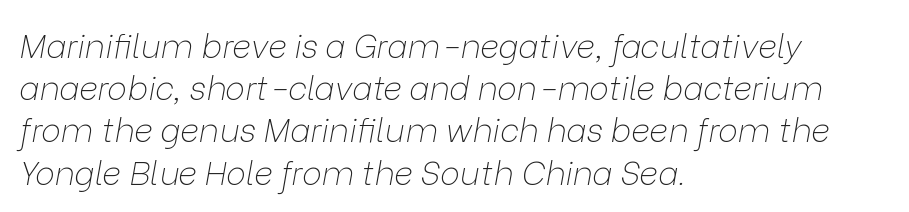
Q: Is the text bold? A: No.
Q: Is the text italic (slanted)? A: Yes, it leans right by about 9 degrees.
Q: Is the text underlined? A: No.
Q: How is the paragraph aligned? A: Left-aligned.
Q: Is the spacing between letters normal or unusually wide? A: Normal.
Q: Is the spacing between lines tight, normal or loose? A: Normal.
Q: Width (condensed, normal, or wide)? A: Normal.
Q: Stroke contrast? A: Low.
Q: x-height? A: Medium.
Q: Monospaced? A: No.
